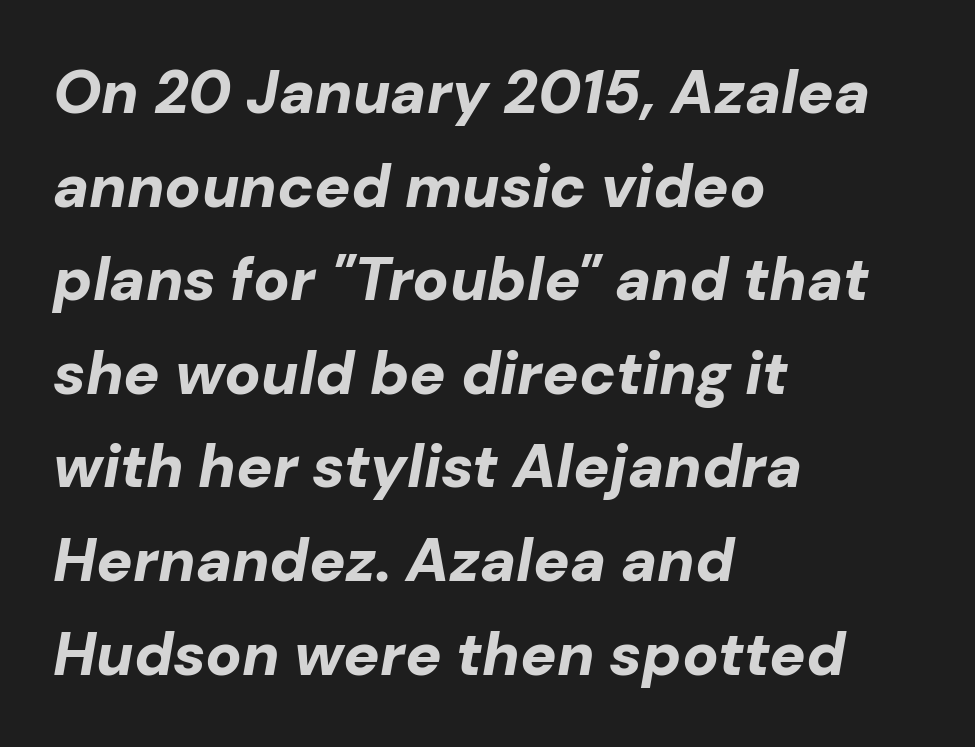
The image shows 60 px bold type, italic (leaning right); set left-aligned, normal line spacing (1.56x), normal letter spacing, not underlined; low stroke contrast and a medium x-height.
